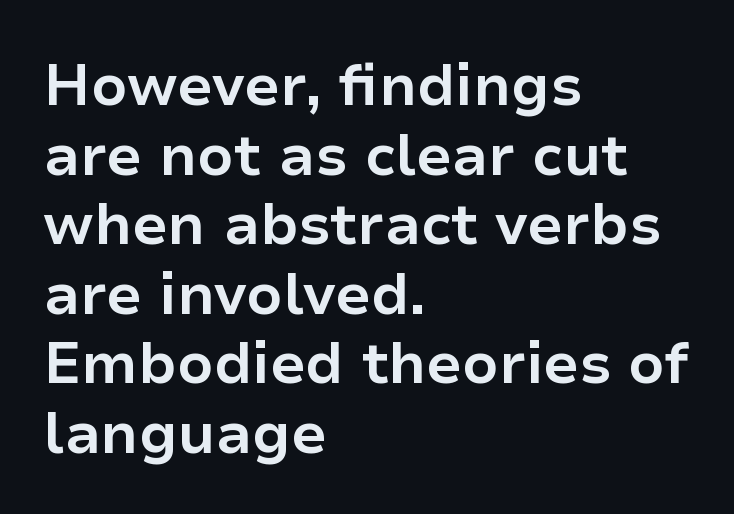
The font family rendered here belongs to the sans-serif group. Honestly, there is no underline to notice here at all. Here the glyphs are tracked normally, forming tight word shapes. These lines are set flush left with a ragged right edge. The specimen reads as upright at a glance.
